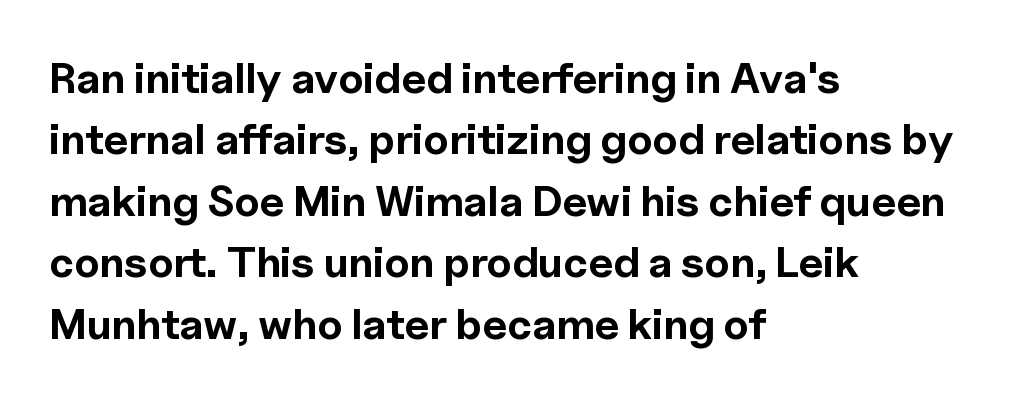
The paragraph has a hard left edge and a soft right edge. Vertical spacing — default. The specimen reads as upright at a glance. A bare baseline throughout the passage.
